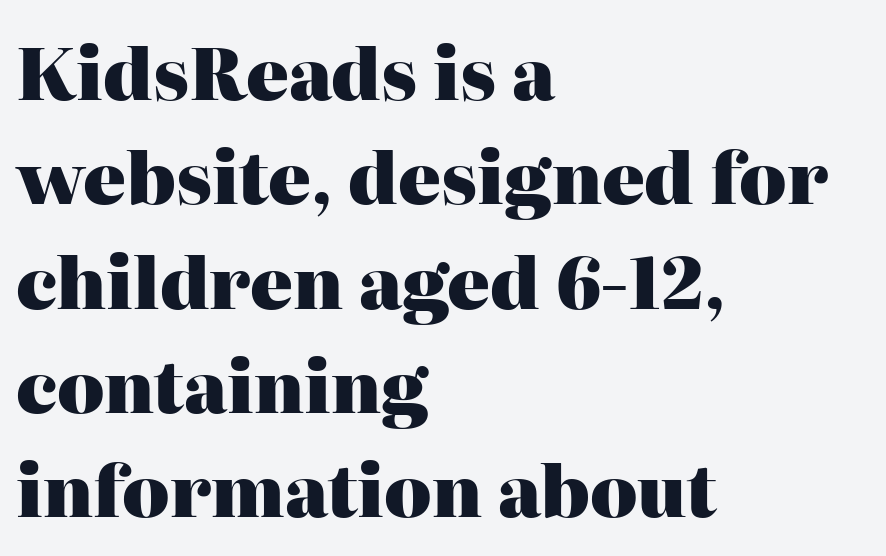
The image shows 71 px heavy serif type, upright; set left-aligned, normal line spacing (1.47x), normal letter spacing, not underlined; high stroke contrast and a medium x-height.
